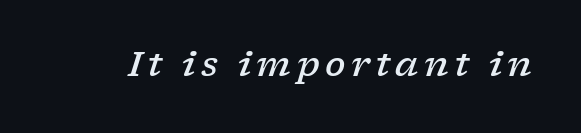
Q: Is the text bold? A: Semi-bold.
Q: Is the text italic (slanted)? A: Yes, it leans right by about 17 degrees.
Q: Is the typeface a serif or a sans-serif typeface? A: Serif.
Q: Is the text underlined? A: No.
Q: Width (condensed, normal, or wide)? A: Wide.
Q: Stroke contrast? A: Low.
Q: x-height? A: Medium.
Q: Monospaced? A: No.
